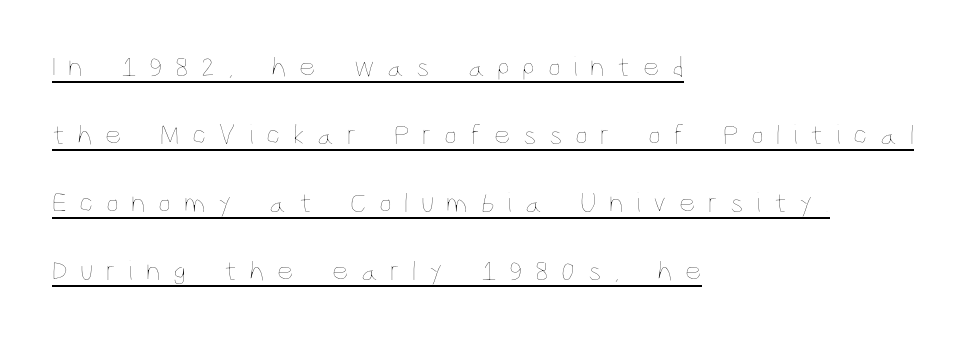
{"italic": "no", "bold": "no", "weight": "thin", "width": "condensed", "stroke_contrast": "low", "x_height": "large", "monospaced": "no", "underline": "yes", "align": "left", "line_spacing": "loose", "line_spacing_ratio": 2.35, "letter_spacing": "wide", "letter_spacing_em": 0.43, "glyph_px": 29}
